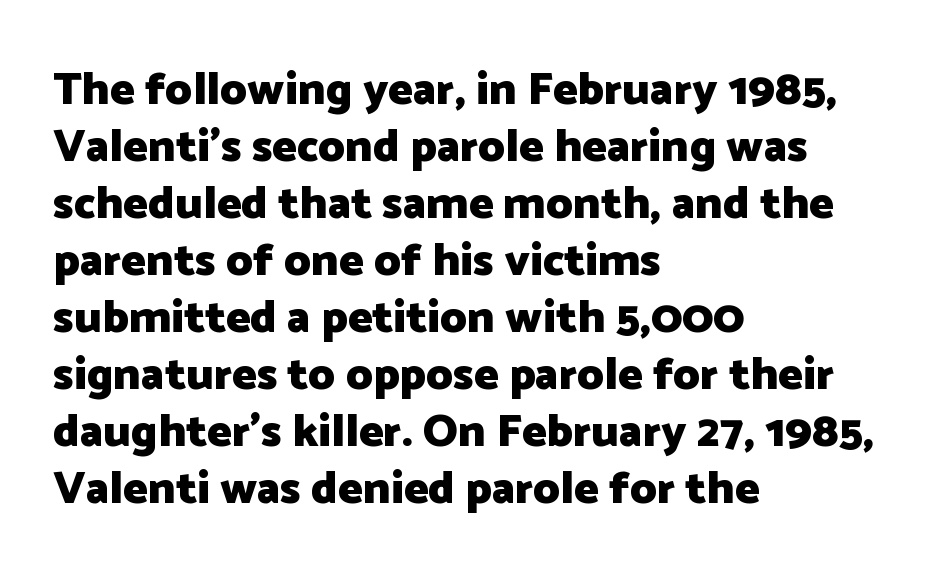
Q: Is the text bold? A: Yes.
Q: Is the text italic (slanted)? A: No, it is upright.
Q: Is the typeface a serif or a sans-serif typeface? A: Sans-serif.
Q: Is the text underlined? A: No.
Q: How is the paragraph aligned? A: Left-aligned.
Q: Is the spacing between letters normal or unusually wide? A: Normal.
Q: Width (condensed, normal, or wide)? A: Normal.
Q: Stroke contrast? A: Low.
Q: x-height? A: Medium.
Q: Monospaced? A: No.
